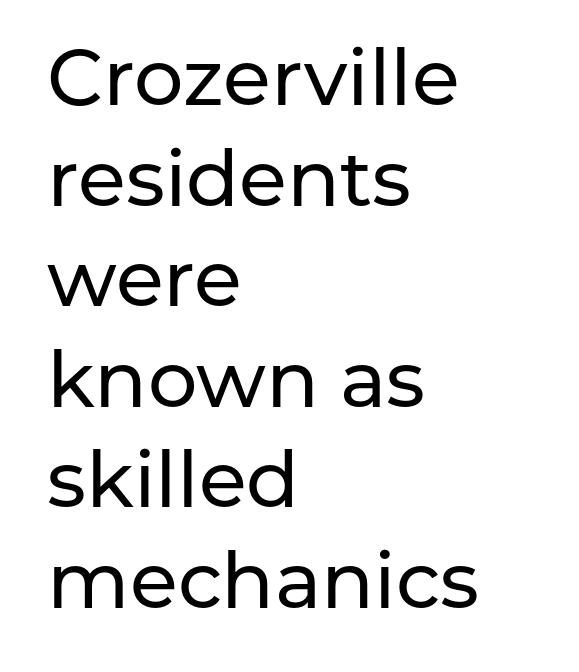
Q: Is the text italic (slanted)? A: No, it is upright.
Q: Is the typeface a serif or a sans-serif typeface? A: Sans-serif.
Q: Is the text underlined? A: No.
Q: How is the paragraph aligned? A: Left-aligned.
Q: Is the spacing between letters normal or unusually wide? A: Normal.
Q: Is the spacing between lines tight, normal or loose? A: Normal.
Q: Width (condensed, normal, or wide)? A: Normal.
Q: Stroke contrast? A: Low.
Q: x-height? A: Medium.
Q: Monospaced? A: No.
